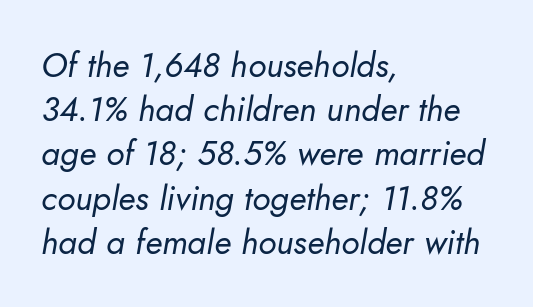
{"italic": "yes", "lean": "right", "slant_degrees": 10, "bold": "no", "weight": "regular", "width": "normal", "stroke_contrast": "low", "x_height": "small", "monospaced": "no", "underline": "no", "align": "left", "line_spacing": "normal", "line_spacing_ratio": 1.3, "letter_spacing": "normal", "letter_spacing_em": 0.0, "glyph_px": 34}
